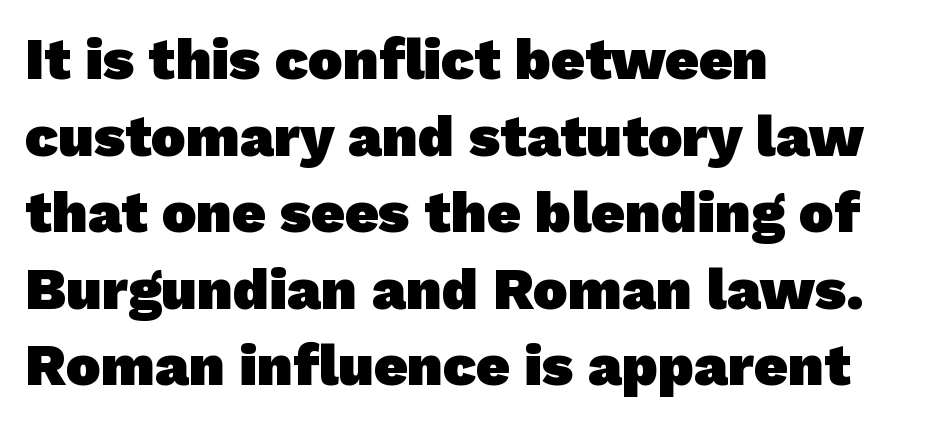
{"serif": "no", "bold": "yes", "weight": "heavy", "width": "normal", "stroke_contrast": "low", "x_height": "medium", "monospaced": "no", "underline": "no", "align": "left", "line_spacing": "normal", "line_spacing_ratio": 1.32, "letter_spacing": "normal", "letter_spacing_em": 0.0, "glyph_px": 58}
